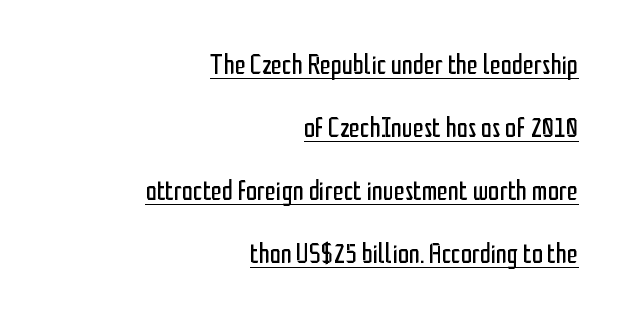
Q: Is the text bold? A: No.
Q: Is the text italic (slanted)? A: No, it is upright.
Q: Is the typeface a serif or a sans-serif typeface? A: Sans-serif.
Q: Is the text underlined? A: Yes.
Q: How is the paragraph aligned? A: Right-aligned.
Q: Is the spacing between letters normal or unusually wide? A: Normal.
Q: Is the spacing between lines tight, normal or loose? A: Loose.
Q: Width (condensed, normal, or wide)? A: Condensed.
Q: Stroke contrast? A: Low.
Q: x-height? A: Medium.
Q: Monospaced? A: No.
